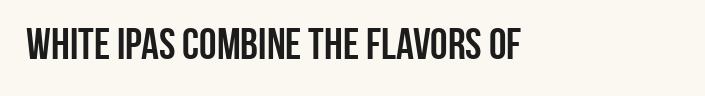
Q: Is the text bold? A: Yes.
Q: Is the text italic (slanted)? A: No, it is upright.
Q: Is the typeface a serif or a sans-serif typeface? A: Sans-serif.
Q: Is the text underlined? A: No.
Q: Is the spacing between letters normal or unusually wide? A: Normal.
Q: Width (condensed, normal, or wide)? A: Condensed.
Q: Stroke contrast? A: Low.
Q: x-height? A: Large.
Q: Monospaced? A: No.
